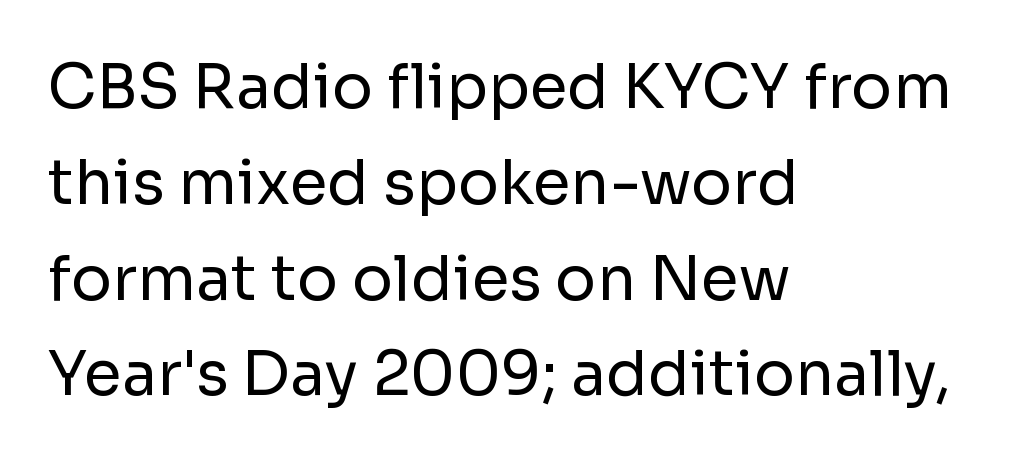
The letters carry no serifs — their stems end cleanly without finishing strokes. This rendering leaves character spacing at its baseline value. This sample is left-justified, so line endings fall wherever the words run out. Note the varied advance widths — an 'i' is clearly narrower than an 'm'. Ascenders rise straight up at ninety degrees.
